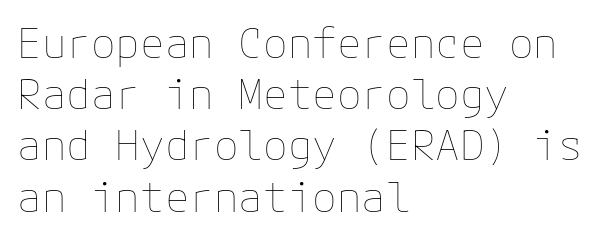
The image shows 41 px thin type, upright; set left-aligned, normal line spacing (1.25x), normal letter spacing, not underlined; low stroke contrast and a medium x-height.
